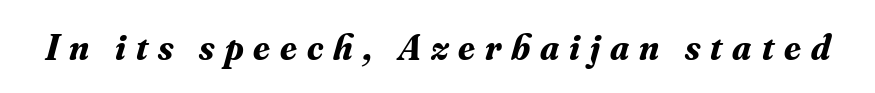
The image shows 37 px bold serif type, italic (leaning right); set unusually wide letter spacing (+0.27 em), not underlined; medium stroke contrast and a small x-height.
